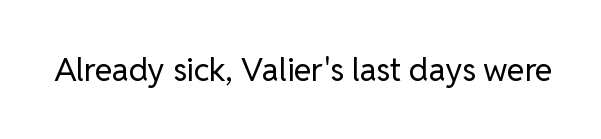
The rendering keeps characters at their native spacing. Each letter's strokes conclude bluntly, with no projecting serifs. Heaviness? Minimal to ordinary, like unemphasized prose. Clear beneath every line of the passage. Character widths vary here, with narrow letters taking less room than wide ones.
